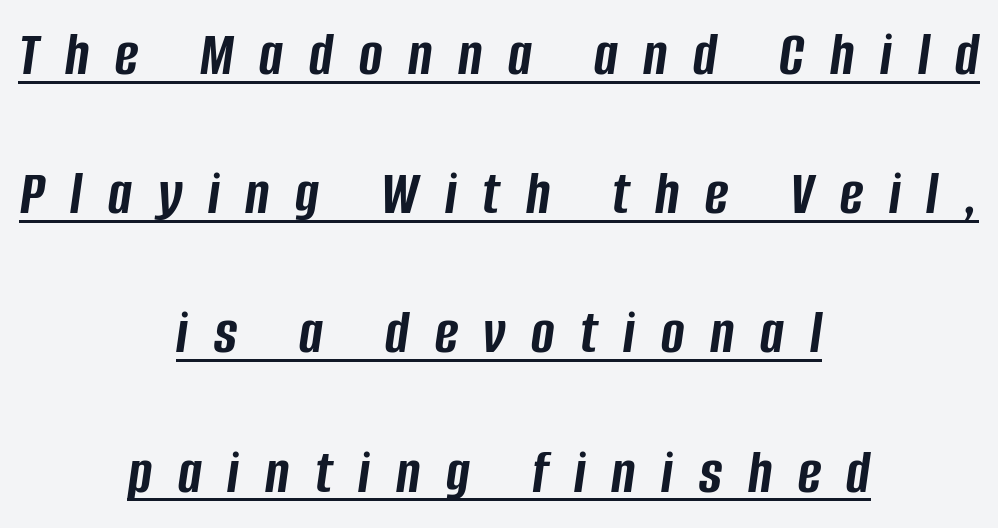
{"italic": "yes", "lean": "right", "slant_degrees": 8, "bold": "yes", "weight": "semibold", "width": "condensed", "stroke_contrast": "low", "x_height": "large", "monospaced": "no", "underline": "yes", "align": "center", "line_spacing": "loose", "line_spacing_ratio": 2.21, "letter_spacing": "wide", "letter_spacing_em": 0.41, "glyph_px": 63}
